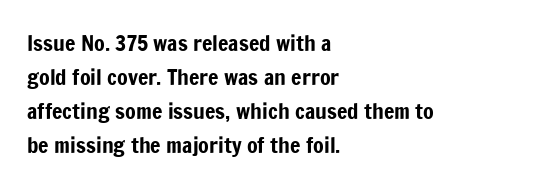
Inter-character spacing is left at the font's built-in metrics. A bare baseline throughout the passage. The typography opts for an upright posture over an oblique one. Casual observation: everything's shoved over to the left.
